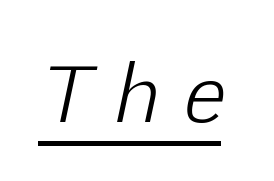
Varying glyph widths throughout — classic text-font behaviour. Underlining? Definitely there. Compared with ordinary roman type, these characters are visibly tilted. The typesetting does not lean heavy: it is not bold. The tracking jumps out immediately: characters are airy and widely separated.
